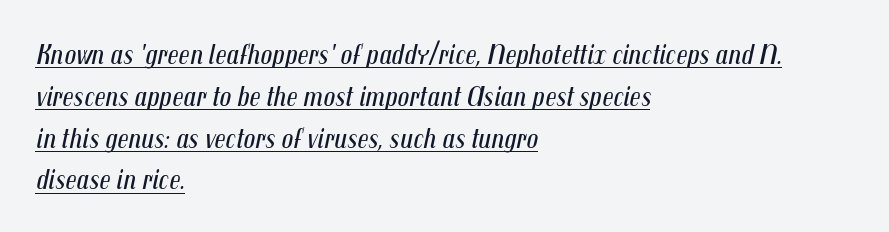
The image shows 29 px regular-weight, condensed type, italic (leaning right); set left-aligned, normal line spacing (1.44x), normal letter spacing, underlined; medium stroke contrast and a medium x-height.
